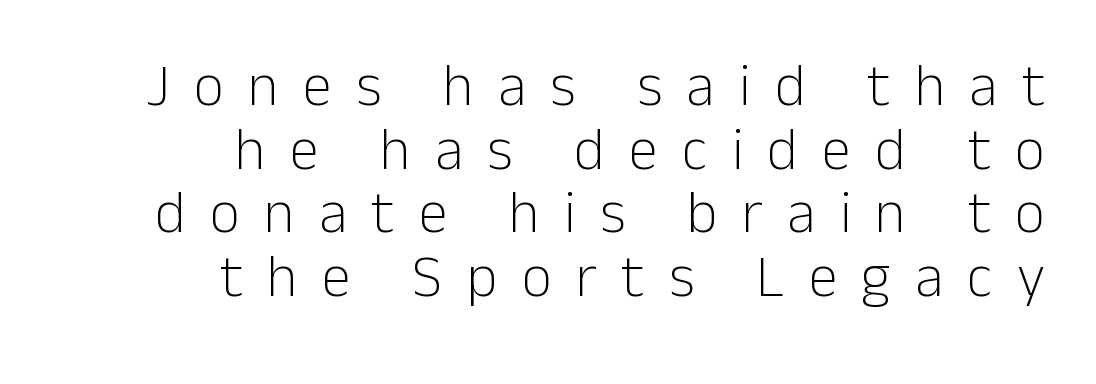
{"serif": "no", "italic": "no", "bold": "no", "weight": "light", "width": "normal", "stroke_contrast": "low", "x_height": "medium", "monospaced": "no", "underline": "no", "align": "right", "line_spacing": "tight", "line_spacing_ratio": 1.08, "letter_spacing": "wide", "letter_spacing_em": 0.41, "glyph_px": 59}
